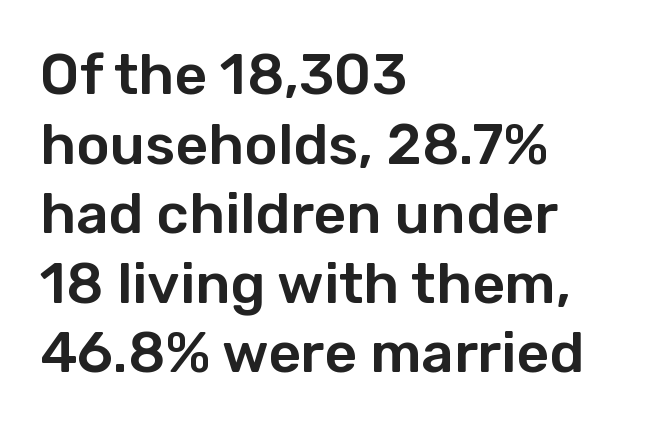
The image shows 57 px sans-serif type, upright; set left-aligned, line spacing 1.22x, normal letter spacing, not underlined; low stroke contrast and a medium x-height.
